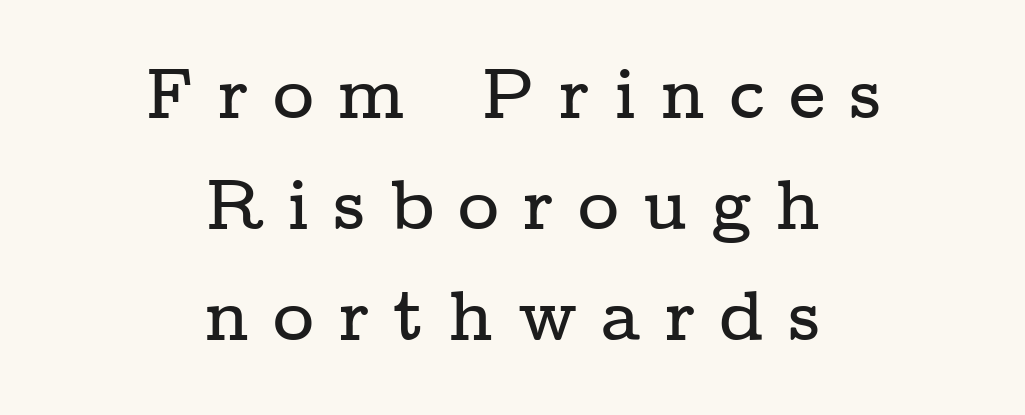
The type family on display is of the serif kind. Unmarked baselines from the first word to the last. Every character sits straight up, as roman type does. Interline gaps are of average width in this sample. The tracking reads as deliberately expanded to a designer's eye.
